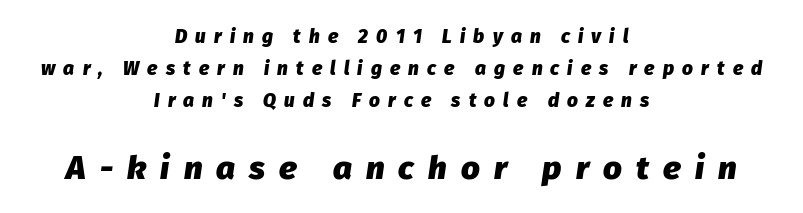
{"italic": "yes", "lean": "right", "slant_degrees": 8, "bold": "yes", "weight": "heavy", "width": "normal", "stroke_contrast": "low", "x_height": "medium", "monospaced": "no", "underline": "no", "align": "center", "line_spacing": "normal", "line_spacing_ratio": 1.69, "letter_spacing": "wide", "letter_spacing_em": 0.43, "larger_block": "second", "size_ratio": 1.74, "glyph_px": 33}
